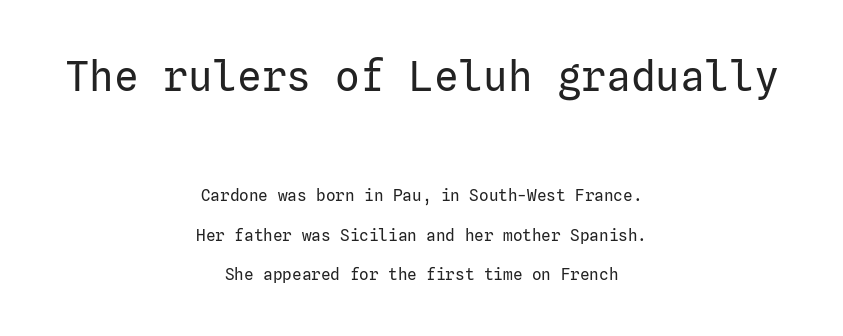
{"serif": "no", "italic": "no", "bold": "no", "weight": "regular", "width": "normal", "stroke_contrast": "low", "x_height": "medium", "underline": "no", "align": "center", "line_spacing": "loose", "line_spacing_ratio": 2.47, "letter_spacing": "normal", "letter_spacing_em": 0.0, "larger_block": "first", "size_ratio": 2.56, "glyph_px": 41}
